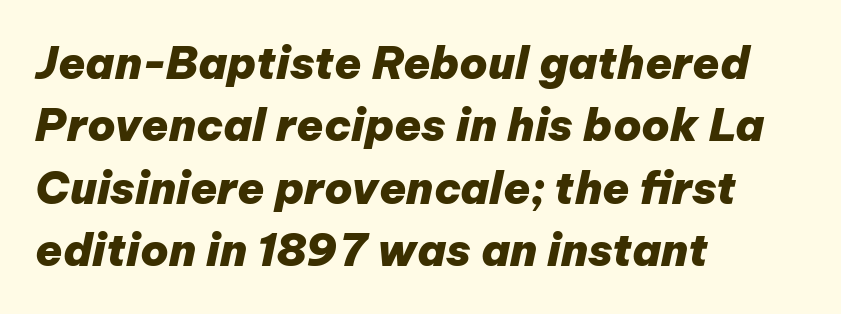
Q: Is the text bold? A: Yes.
Q: Is the text italic (slanted)? A: Yes, it leans right by about 12 degrees.
Q: Is the text underlined? A: No.
Q: How is the paragraph aligned? A: Left-aligned.
Q: Is the spacing between letters normal or unusually wide? A: Normal.
Q: Is the spacing between lines tight, normal or loose? A: Normal.
Q: Width (condensed, normal, or wide)? A: Normal.
Q: Stroke contrast? A: Low.
Q: x-height? A: Medium.
Q: Monospaced? A: No.
